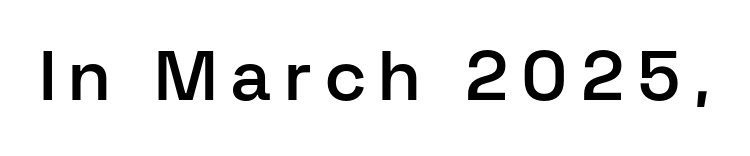
Q: Is the text bold? A: Semi-bold.
Q: Is the text italic (slanted)? A: No, it is upright.
Q: Is the typeface a serif or a sans-serif typeface? A: Sans-serif.
Q: Is the text underlined? A: No.
Q: Is the spacing between letters normal or unusually wide? A: Unusually wide.
Q: Width (condensed, normal, or wide)? A: Normal.
Q: Stroke contrast? A: Low.
Q: x-height? A: Medium.
Q: Monospaced? A: No.
